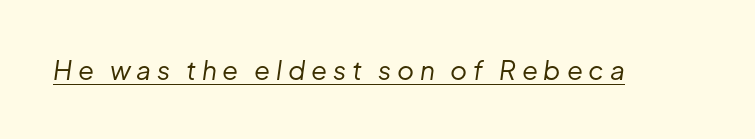
{"italic": "yes", "lean": "right", "slant_degrees": 8, "bold": "no", "underline": "yes", "letter_spacing": "wide", "letter_spacing_em": 0.22, "glyph_px": 26}
